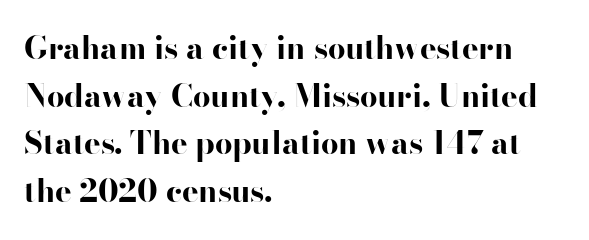
Between one letter and the next there's only the usual sliver of space. Chunky letters — that's bold for sure. Italic? Not at all — the glyphs are vertical. Is there much room between lines? A standard amount, neither cramped nor airy. Each letter's strokes conclude bluntly, with no projecting serifs.
